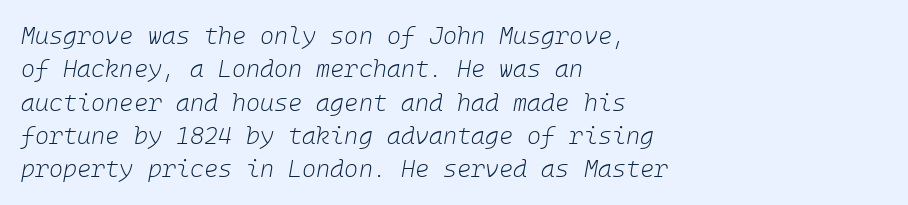
Has an underline been added? It has not. There is no visible air inserted between adjacent glyphs. Does the copy run flush right? No — it runs flush left. Is the stroke heavy? The answer is a plain regular-or-lighter. These lines sit exactly where default settings would place them.
